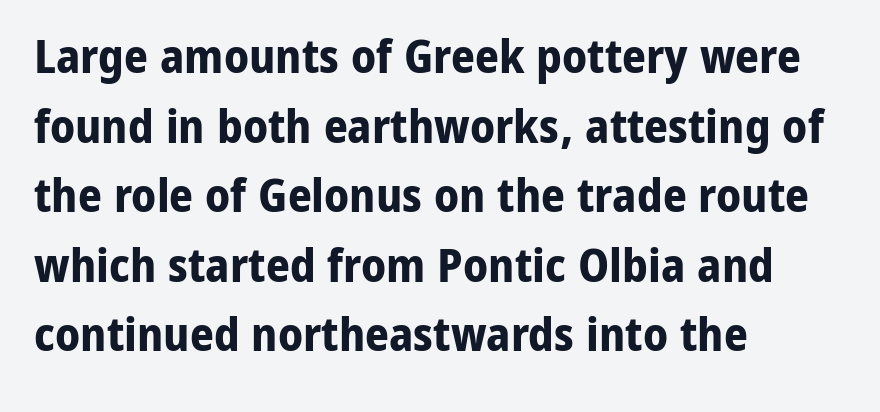
The image shows 47 px bold sans-serif type, upright; set left-aligned, normal line spacing (1.48x), normal letter spacing, not underlined; low stroke contrast and a medium x-height.
